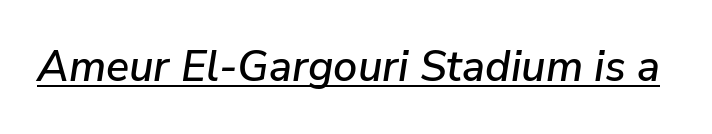
Q: Is the text italic (slanted)? A: Yes, it leans right by about 9 degrees.
Q: Is the text underlined? A: Yes.
Q: Is the spacing between letters normal or unusually wide? A: Normal.
Q: Width (condensed, normal, or wide)? A: Normal.
Q: Stroke contrast? A: Low.
Q: x-height? A: Medium.
Q: Monospaced? A: No.
